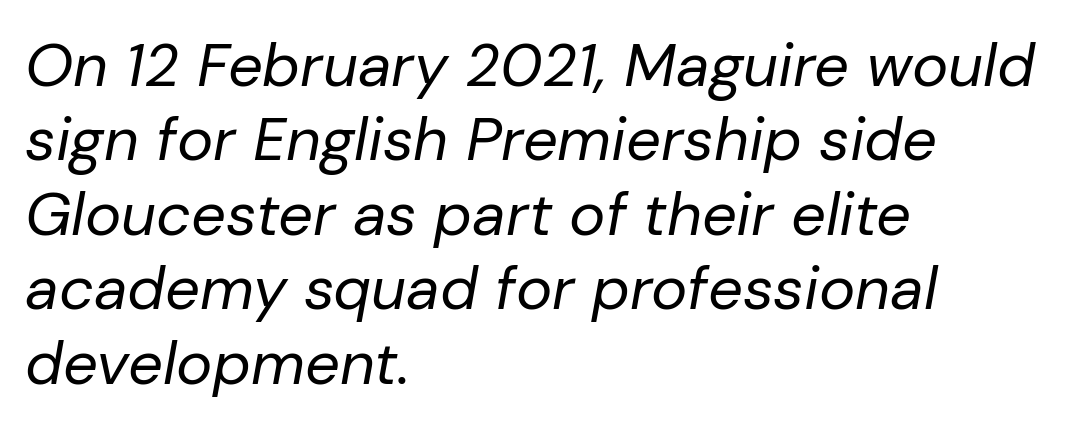
Q: Is the text bold? A: No.
Q: Is the text italic (slanted)? A: Yes, it leans right by about 10 degrees.
Q: Is the text underlined? A: No.
Q: How is the paragraph aligned? A: Left-aligned.
Q: Is the spacing between letters normal or unusually wide? A: Normal.
Q: Width (condensed, normal, or wide)? A: Normal.
Q: Stroke contrast? A: Low.
Q: x-height? A: Medium.
Q: Monospaced? A: No.
